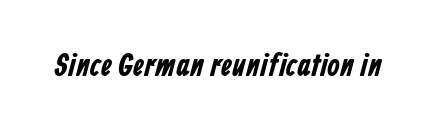
Q: Is the typeface a serif or a sans-serif typeface? A: Sans-serif.
Q: Is the text underlined? A: No.
Q: Is the spacing between letters normal or unusually wide? A: Normal.
Q: Width (condensed, normal, or wide)? A: Condensed.
Q: Stroke contrast? A: Low.
Q: x-height? A: Medium.
Q: Monospaced? A: No.
